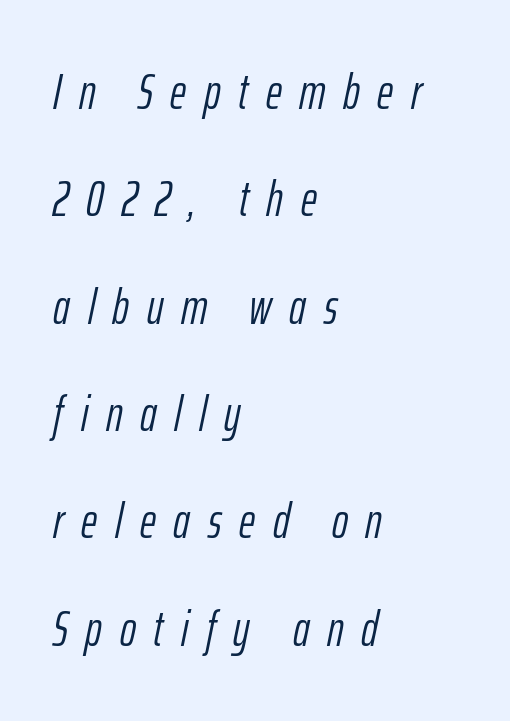
{"italic": "yes", "lean": "right", "slant_degrees": 12, "bold": "no", "weight": "light", "width": "condensed", "stroke_contrast": "low", "x_height": "medium", "monospaced": "no", "underline": "no", "align": "left", "line_spacing": "loose", "line_spacing_ratio": 2.19, "letter_spacing": "wide", "letter_spacing_em": 0.36, "glyph_px": 49}
